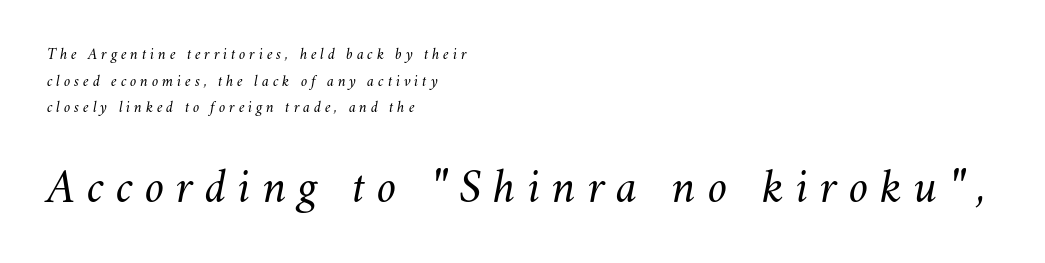
Q: Is the text bold? A: No.
Q: Is the text italic (slanted)? A: Yes, it leans right by about 11 degrees.
Q: Is the text underlined? A: No.
Q: How is the paragraph aligned? A: Left-aligned.
Q: Is the spacing between letters normal or unusually wide? A: Unusually wide.
Q: Is the spacing between lines tight, normal or loose? A: Normal.
Q: Which block of text is set in a larger size, the first (top) or the second (bottom)? A: The second (bottom) one.
Q: Width (condensed, normal, or wide)? A: Normal.
Q: Stroke contrast? A: Medium.
Q: x-height? A: Small.
Q: Monospaced? A: No.
